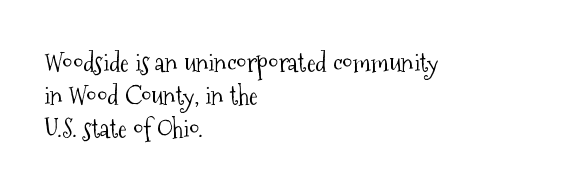
{"italic": "no", "bold": "no", "underline": "no", "align": "left", "line_spacing": "normal", "line_spacing_ratio": 1.26, "letter_spacing": "normal", "letter_spacing_em": 0.0, "glyph_px": 26}
